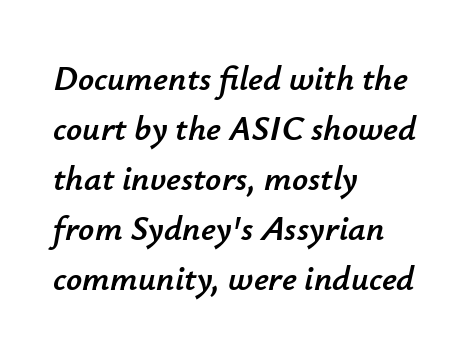
The image shows 35 px text type, italic (leaning right); set left-aligned, normal line spacing (1.43x), normal letter spacing, not underlined; low stroke contrast and a small x-height.
